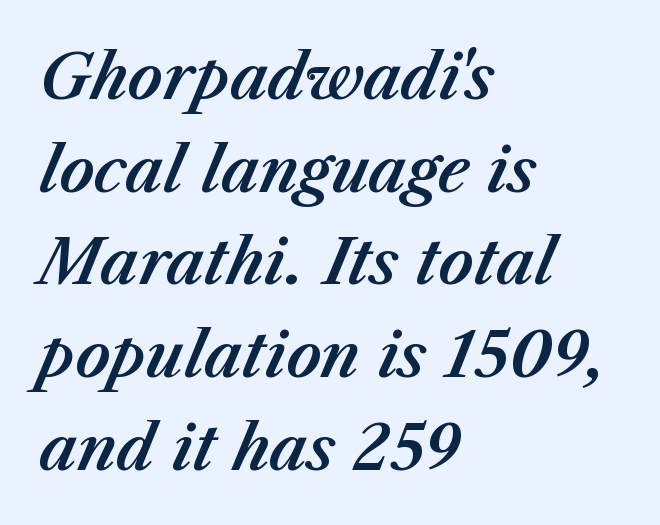
Q: Is the text italic (slanted)? A: Yes, it leans right by about 23 degrees.
Q: Is the text underlined? A: No.
Q: How is the paragraph aligned? A: Left-aligned.
Q: Is the spacing between letters normal or unusually wide? A: Normal.
Q: Is the spacing between lines tight, normal or loose? A: Normal.
Q: Width (condensed, normal, or wide)? A: Normal.
Q: Stroke contrast? A: Medium.
Q: x-height? A: Medium.
Q: Monospaced? A: No.
